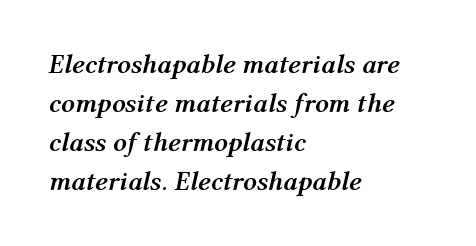
Q: Is the text bold? A: Yes.
Q: Is the text italic (slanted)? A: Yes, it leans right by about 12 degrees.
Q: Is the text underlined? A: No.
Q: How is the paragraph aligned? A: Left-aligned.
Q: Is the spacing between letters normal or unusually wide? A: Normal.
Q: Is the spacing between lines tight, normal or loose? A: Normal.
